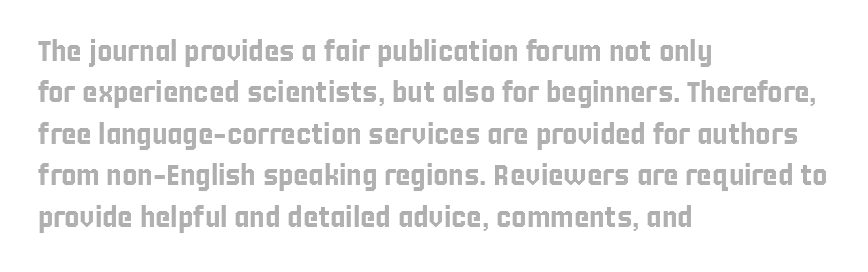
{"italic": "no", "width": "condensed", "x_height": "large", "monospaced": "no", "underline": "no", "align": "left", "line_spacing": "normal", "line_spacing_ratio": 1.43, "letter_spacing": "normal", "letter_spacing_em": 0.0, "glyph_px": 29}
